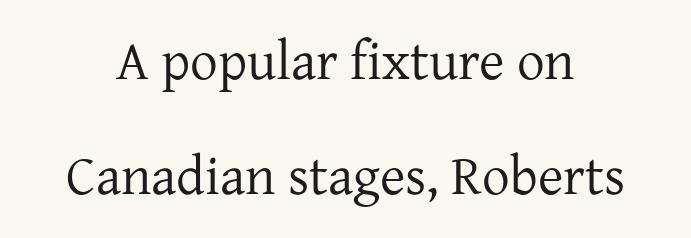
The image shows 55 px regular-weight serif type, upright; set loose line spacing (2.09x), normal letter spacing, not underlined; low stroke contrast and a medium x-height.
